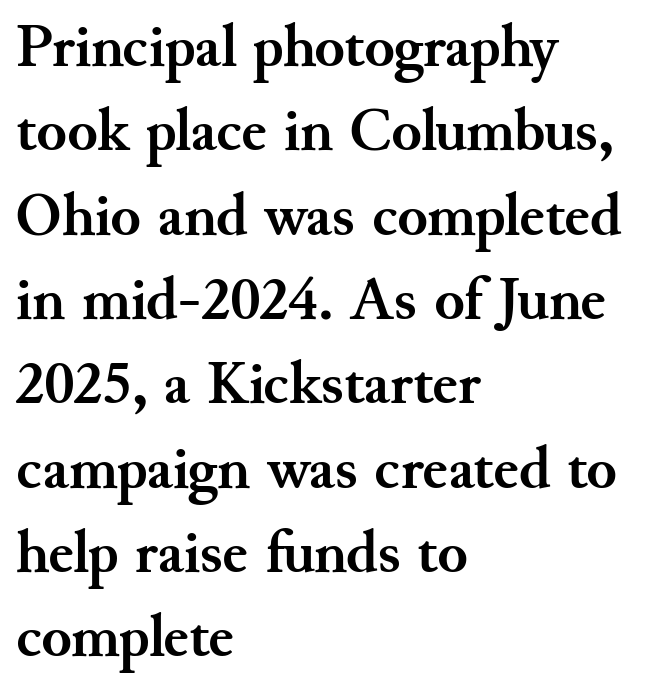
{"serif": "yes", "italic": "no", "bold": "yes", "weight": "semibold", "width": "normal", "stroke_contrast": "medium", "x_height": "small", "monospaced": "no", "underline": "no", "align": "left", "line_spacing": "normal", "line_spacing_ratio": 1.36, "letter_spacing": "normal", "letter_spacing_em": 0.0, "glyph_px": 62}
